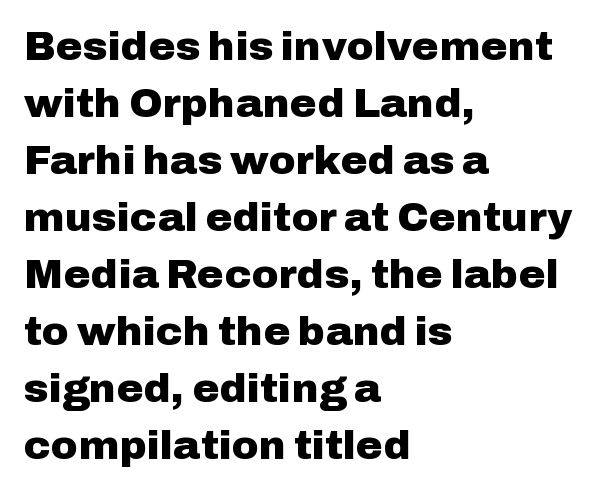
Q: Is the text bold? A: Yes.
Q: Is the text italic (slanted)? A: No, it is upright.
Q: Is the typeface a serif or a sans-serif typeface? A: Sans-serif.
Q: Is the text underlined? A: No.
Q: How is the paragraph aligned? A: Left-aligned.
Q: Is the spacing between letters normal or unusually wide? A: Normal.
Q: Is the spacing between lines tight, normal or loose? A: Normal.
Q: Width (condensed, normal, or wide)? A: Normal.
Q: Stroke contrast? A: Low.
Q: x-height? A: Medium.
Q: Monospaced? A: No.
